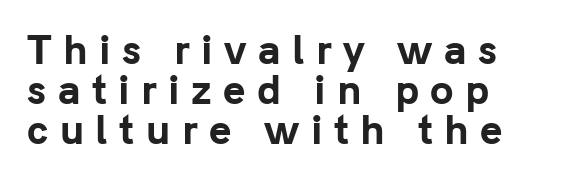
The foot of each line stays bare and open. Spacing verdict: proportional, widths tailored to each character. Check where the strokes stop: nothing finishes them off — pure sans. The ragged edge is on the right, which tells us the setting is flush left. Characters remain perfectly vertical along every line.
